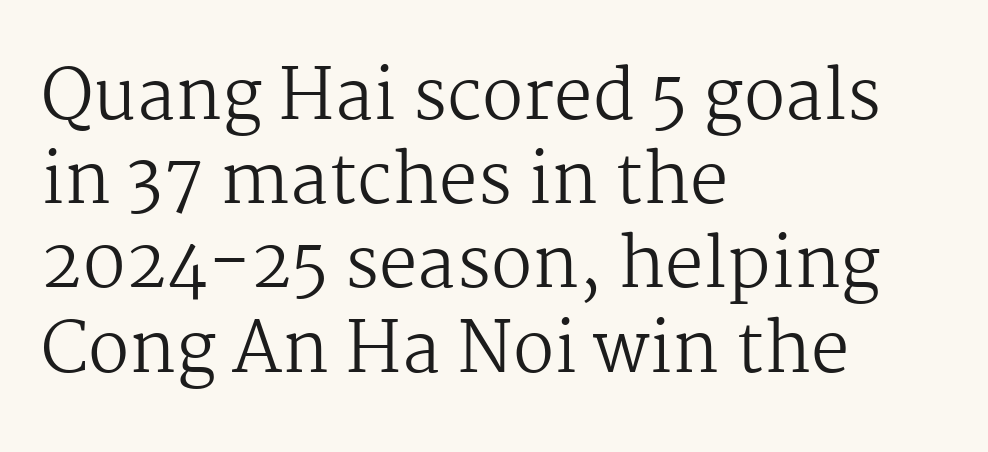
Each row of text sits above clean, open space. Looks like regular typesetting: each glyph gets only the width it needs. Students, note that the glyphs here touch the page at normal intervals. Is this a heavy cut? Hardly; it is regular or lighter. The designer went with a serif here, giving each stem small feet. Every character sits straight up, as roman type does.
